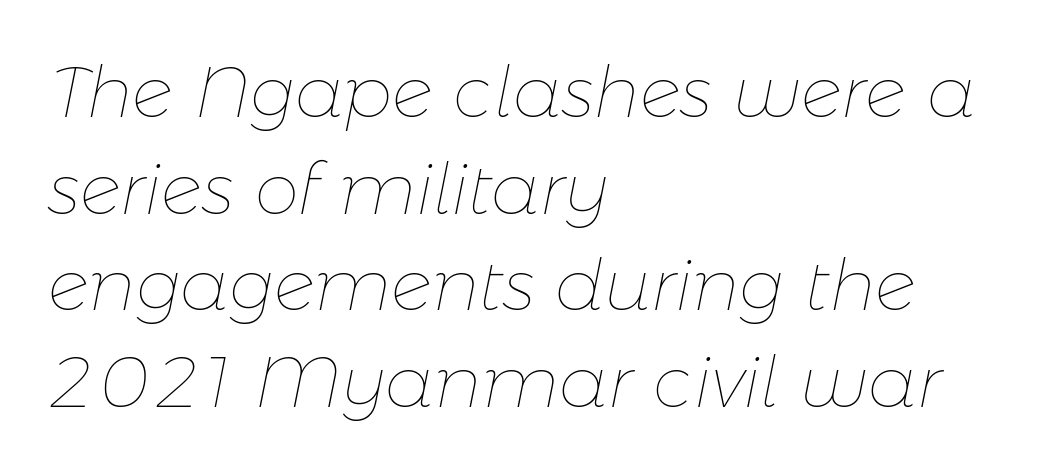
Q: Is the text bold? A: No.
Q: Is the text italic (slanted)? A: Yes, it leans right by about 11 degrees.
Q: Is the text underlined? A: No.
Q: How is the paragraph aligned? A: Left-aligned.
Q: Is the spacing between letters normal or unusually wide? A: Normal.
Q: Is the spacing between lines tight, normal or loose? A: Normal.
Q: Width (condensed, normal, or wide)? A: Normal.
Q: Stroke contrast? A: Low.
Q: x-height? A: Medium.
Q: Monospaced? A: No.
